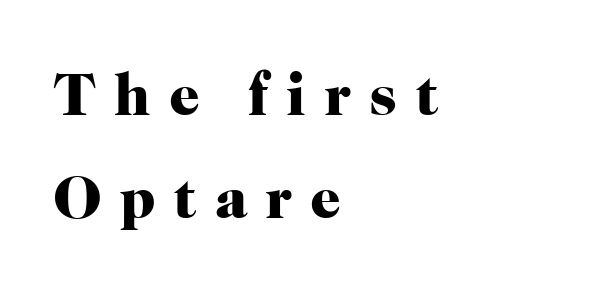
Q: Is the text bold? A: Yes.
Q: Is the text italic (slanted)? A: No, it is upright.
Q: Is the typeface a serif or a sans-serif typeface? A: Serif.
Q: Is the text underlined? A: No.
Q: How is the paragraph aligned? A: Left-aligned.
Q: Is the spacing between letters normal or unusually wide? A: Unusually wide.
Q: Width (condensed, normal, or wide)? A: Normal.
Q: Stroke contrast? A: High.
Q: x-height? A: Medium.
Q: Monospaced? A: No.
